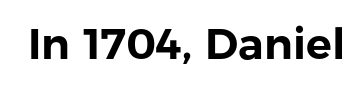
The image shows 43 px sans-serif type, upright; set normal letter spacing, not underlined; low stroke contrast and a medium x-height.
